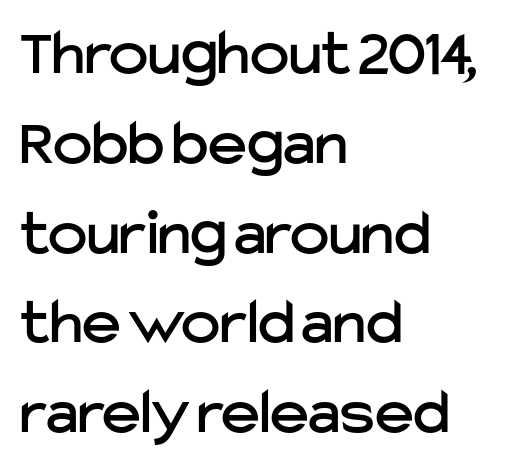
{"serif": "no", "italic": "no", "width": "normal", "stroke_contrast": "low", "x_height": "medium", "monospaced": "no", "underline": "no", "align": "left", "line_spacing": "normal", "line_spacing_ratio": 1.36, "letter_spacing": "normal", "letter_spacing_em": 0.0, "glyph_px": 66}
